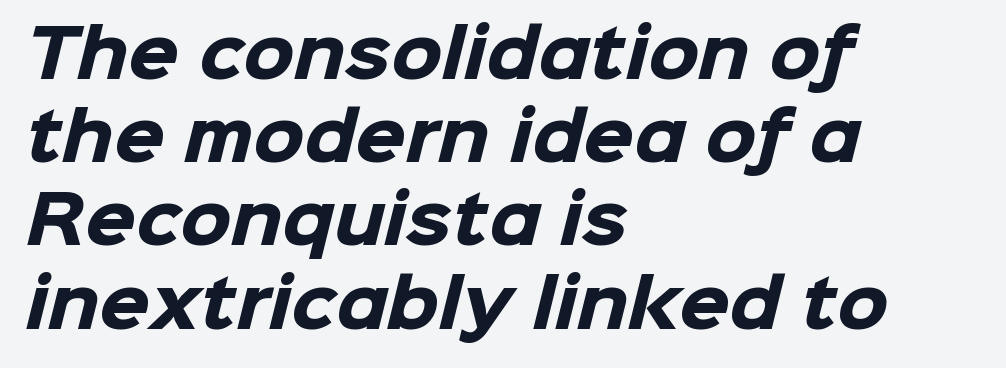
The image shows 65 px heavy sans-serif type; set left-aligned, normal line spacing (1.28x), normal letter spacing, not underlined; low stroke contrast and a medium x-height.
